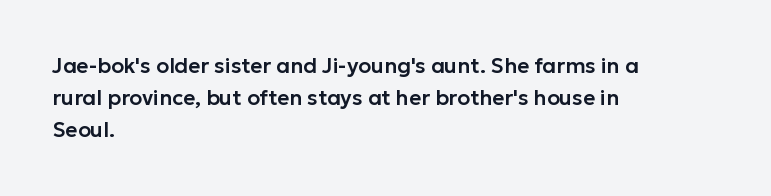
{"italic": "no", "underline": "no", "align": "left", "line_spacing": "normal", "line_spacing_ratio": 1.53, "letter_spacing": "normal", "letter_spacing_em": 0.0, "glyph_px": 21}
